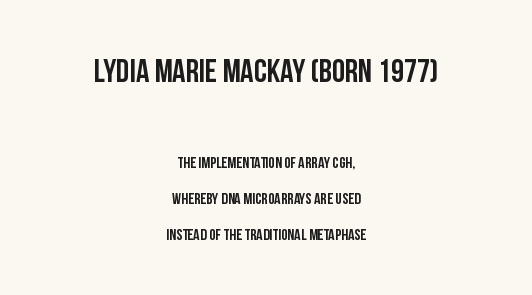
The image shows 33 px condensed sans-serif type, upright; set centered, loose line spacing (2.25x), normal letter spacing, not underlined; the first (top) block is 2.06x larger; low stroke contrast and a large x-height.
